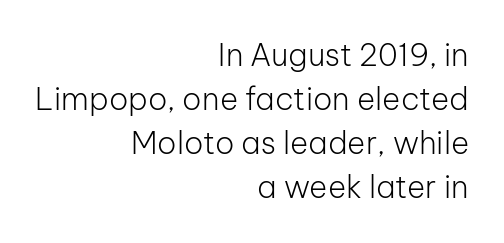
Q: Is the text bold? A: No.
Q: Is the text italic (slanted)? A: No, it is upright.
Q: Is the typeface a serif or a sans-serif typeface? A: Sans-serif.
Q: Is the text underlined? A: No.
Q: How is the paragraph aligned? A: Right-aligned.
Q: Is the spacing between letters normal or unusually wide? A: Normal.
Q: Is the spacing between lines tight, normal or loose? A: Normal.
Q: Width (condensed, normal, or wide)? A: Normal.
Q: Stroke contrast? A: Low.
Q: x-height? A: Medium.
Q: Monospaced? A: No.
